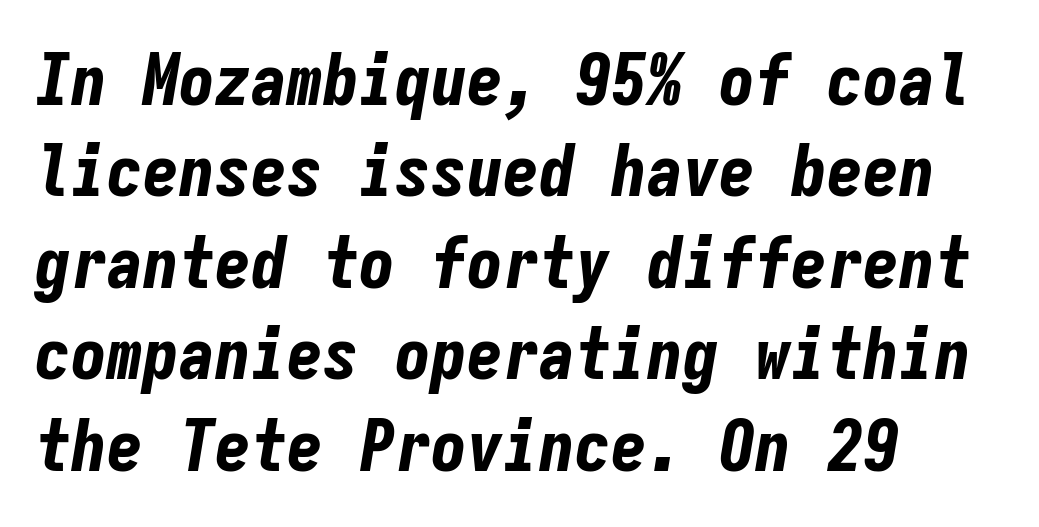
The leading is moderate, giving the passage an even texture. The passage shown is typed in a monospace face where columns stay perfectly aligned. Every row of glyphs begins at an identical x-position on the left. The tracking reads as untouched default to a designer's eye.
